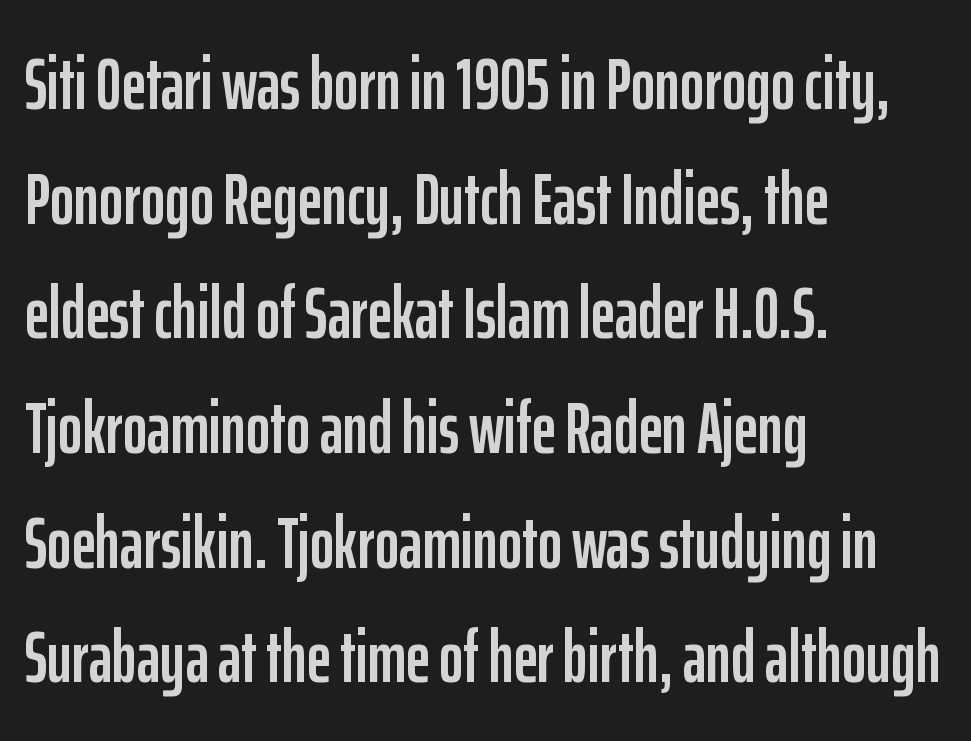
{"serif": "no", "italic": "no", "width": "condensed", "stroke_contrast": "low", "x_height": "medium", "monospaced": "no", "underline": "no", "align": "left", "line_spacing": "normal", "line_spacing_ratio": 1.55, "letter_spacing": "normal", "letter_spacing_em": 0.0, "glyph_px": 74}
